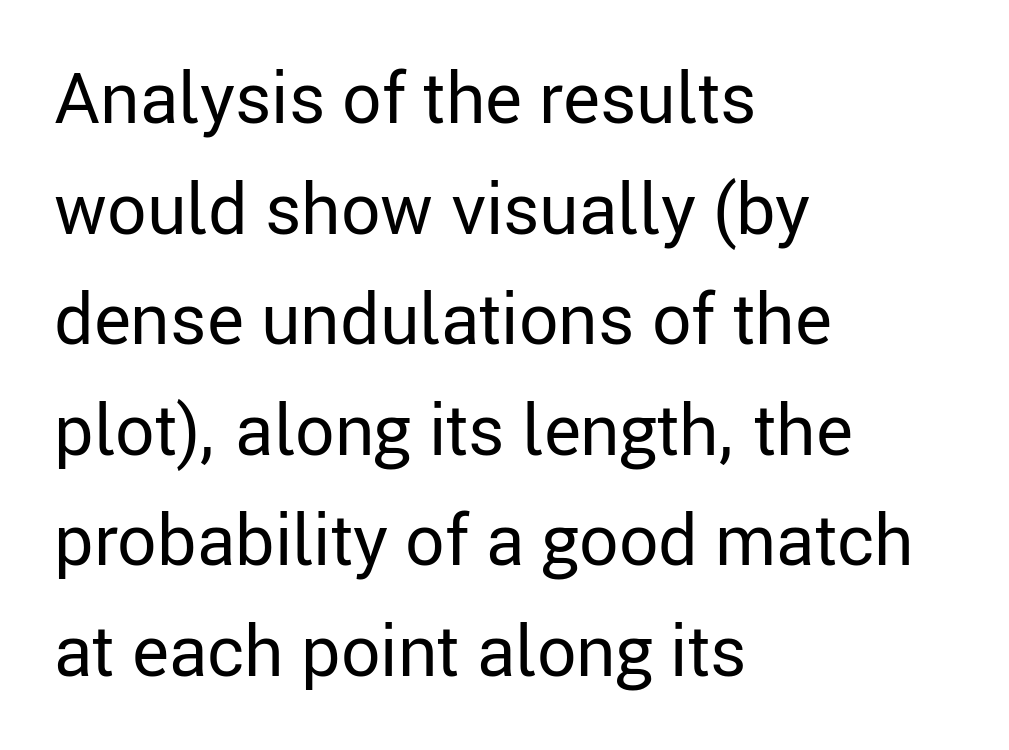
{"serif": "no", "italic": "no", "bold": "no", "weight": "regular", "width": "normal", "stroke_contrast": "low", "x_height": "medium", "monospaced": "no", "underline": "no", "align": "left", "line_spacing": "normal", "line_spacing_ratio": 1.58, "letter_spacing": "normal", "letter_spacing_em": 0.0, "glyph_px": 70}
